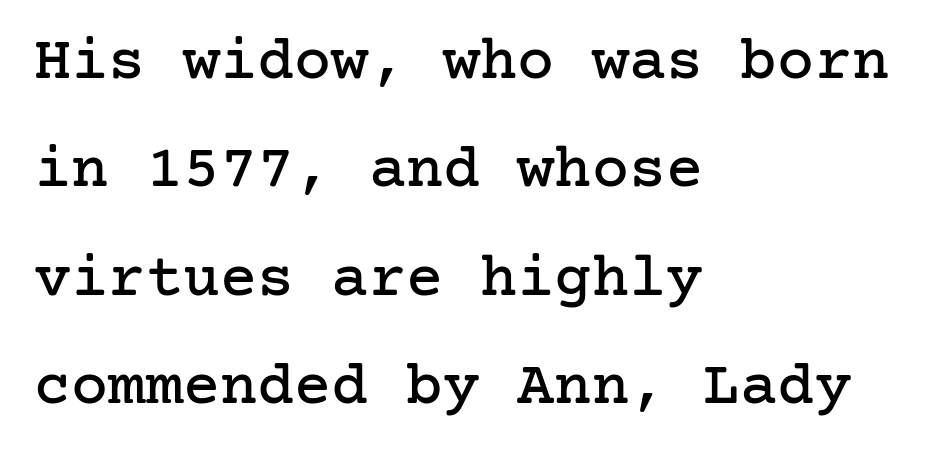
Q: Is the text italic (slanted)? A: No, it is upright.
Q: Is the typeface a serif or a sans-serif typeface? A: Serif.
Q: Is the text underlined? A: No.
Q: How is the paragraph aligned? A: Left-aligned.
Q: Is the spacing between letters normal or unusually wide? A: Normal.
Q: Width (condensed, normal, or wide)? A: Normal.
Q: Stroke contrast? A: Low.
Q: x-height? A: Medium.
